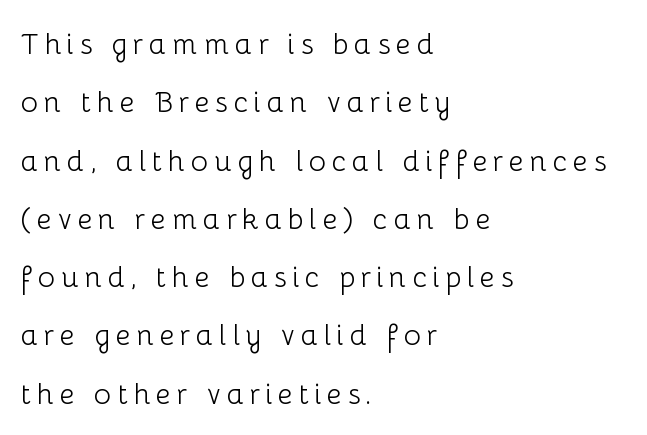
{"serif": "no", "italic": "no", "bold": "no", "weight": "light", "width": "normal", "stroke_contrast": "low", "x_height": "medium", "monospaced": "no", "underline": "no", "align": "left", "line_spacing": "loose", "line_spacing_ratio": 2.01, "glyph_px": 29}
